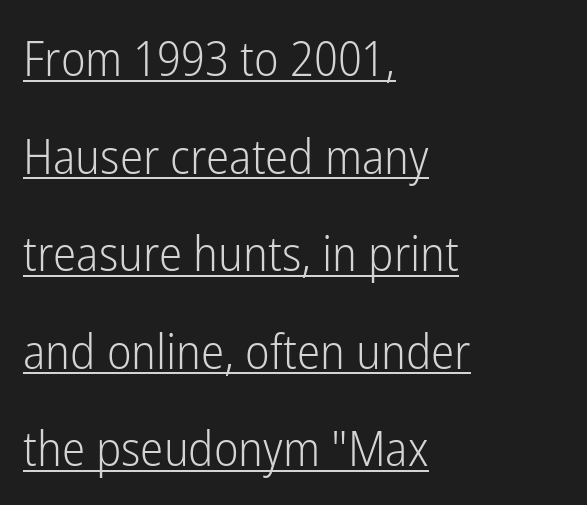
Glyph-to-glyph distance matches everyday printed text. The typeface chosen for these lines omits serifs. The designer dialed line spacing up above the default. Nothing heavy about these letters — not bold at all. Does a line run under the words? Yes, clearly.
